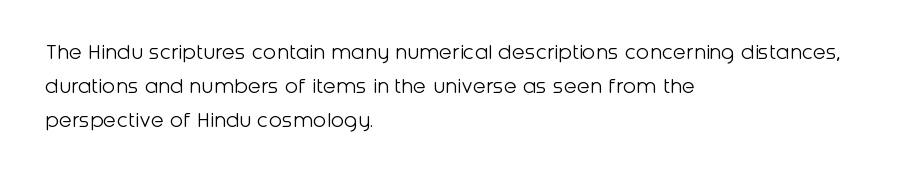
Just letters on the line, the space beneath them empty. The lines sit at an ordinary, default distance from one another. Reading down the block, your eye returns to a fixed left position each line. Think standard paragraph weight, or any step lighter than that.
